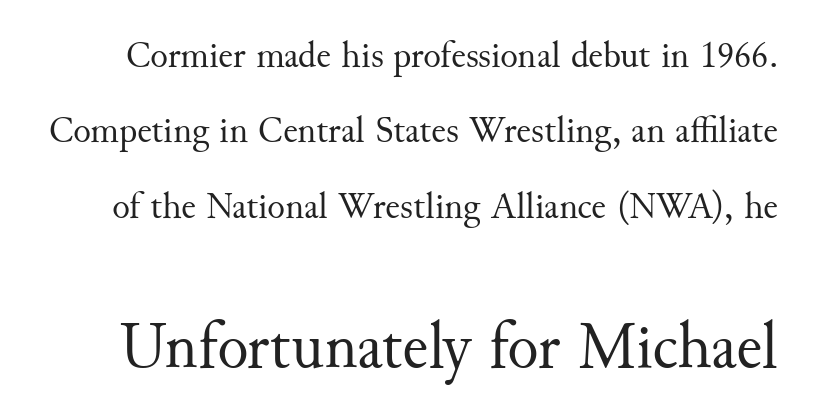
The image shows 65 px regular-weight serif type, upright; set loose line spacing (2.04x), normal letter spacing, not underlined; the second (bottom) block is 1.76x larger; medium stroke contrast and a small x-height.
